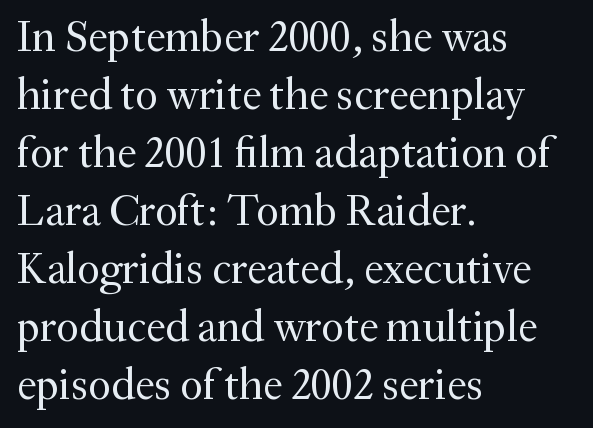
The typesetter chose a ragged-right arrangement here. Does extra space separate the letters? No, they use regular spacing. This rendering employs a face with finishing strokes, i.e., a serif. Stroke mass is kept to a normal reading level or below.
